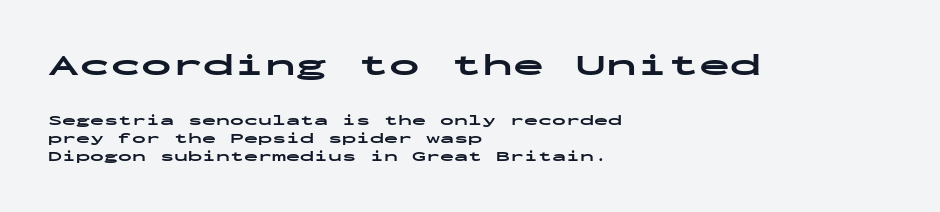
Characters remain perfectly vertical along every line. Between these two stacked blocks, the higher one wins on size. Do the characters align in a grid? Yes, the font is monospaced. In terms of letterform style, serifs are entirely absent. Left-aligned paragraph, ragged on the right. Heavy-handed strokes throughout: this text is bold.
